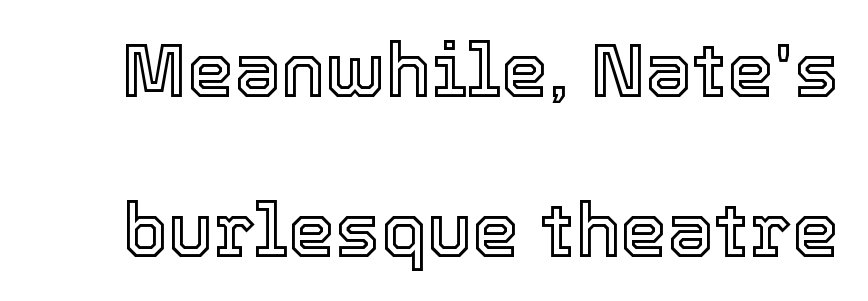
The image shows 75 px text type, upright; set loose line spacing (2.13x), normal letter spacing, not underlined; a medium x-height.
